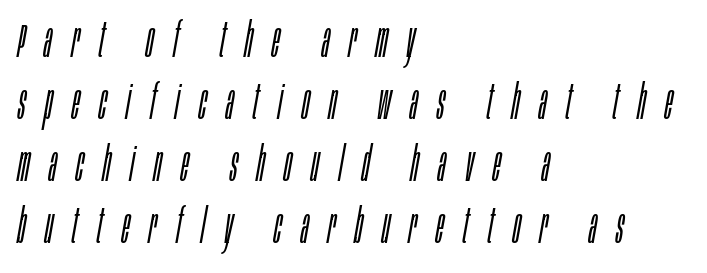
The image shows 48 px light, condensed type, italic (leaning right); set left-aligned, normal line spacing (1.29x), unusually wide letter spacing (+0.4 em), not underlined; low stroke contrast and a large x-height.
